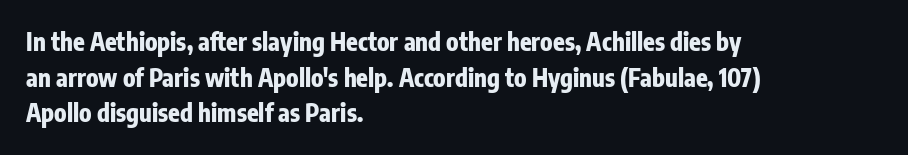
Its strokes are broad and dark, the hallmark of bold type. Short and long lines alike share a common starting point at left. Reading down the column, the eye jumps a familiar distance to each next line. Bare-footed words on every line.
